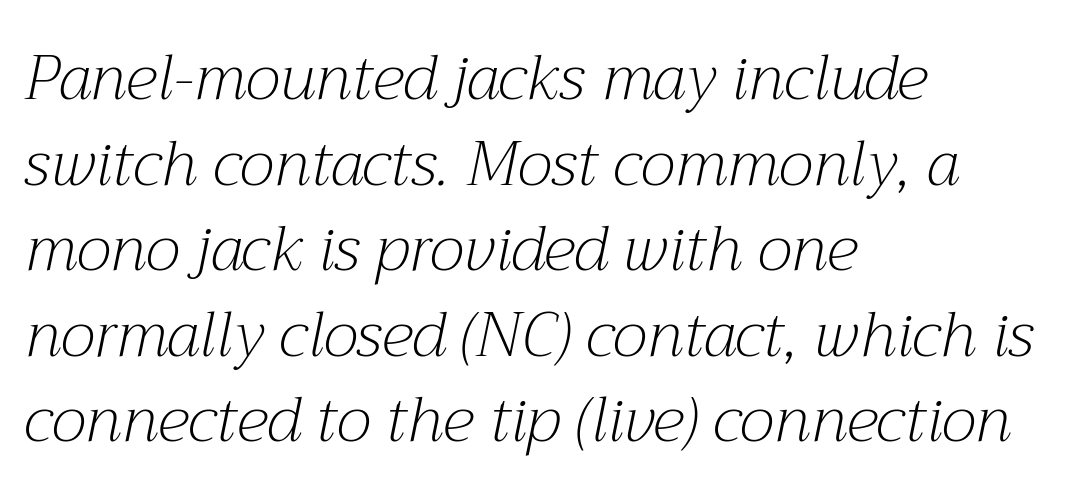
Each row of text sits above clean, open space. The axis of the letterforms is tilted away from vertical. Does the copy run flush right? No — it runs flush left. If you measured baseline to baseline, you'd find a middling distance.
